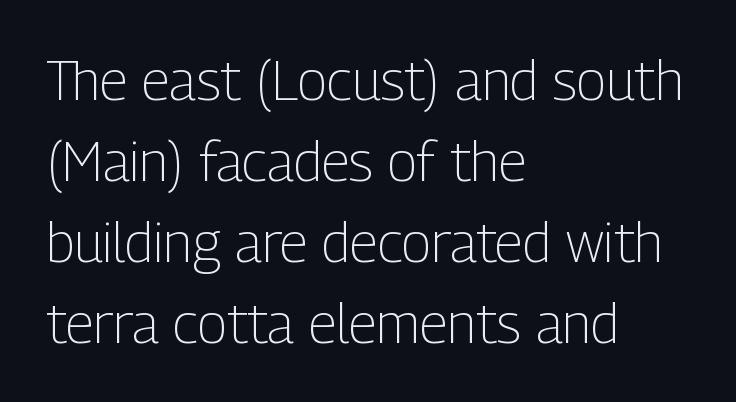
The image shows 55 px light, condensed sans-serif type, upright; set left-aligned, normal line spacing (1.47x), normal letter spacing, not underlined; low stroke contrast and a medium x-height.
